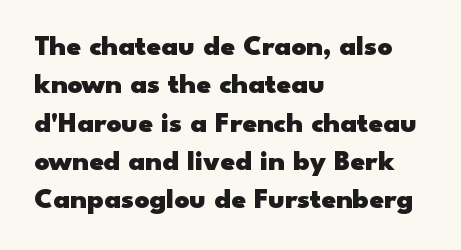
Q: Is the text bold? A: Yes.
Q: Is the text italic (slanted)? A: No, it is upright.
Q: Is the typeface a serif or a sans-serif typeface? A: Sans-serif.
Q: Is the text underlined? A: No.
Q: How is the paragraph aligned? A: Left-aligned.
Q: Is the spacing between letters normal or unusually wide? A: Normal.
Q: Is the spacing between lines tight, normal or loose? A: Normal.
Q: Width (condensed, normal, or wide)? A: Wide.
Q: Stroke contrast? A: Low.
Q: x-height? A: Small.
Q: Monospaced? A: No.
